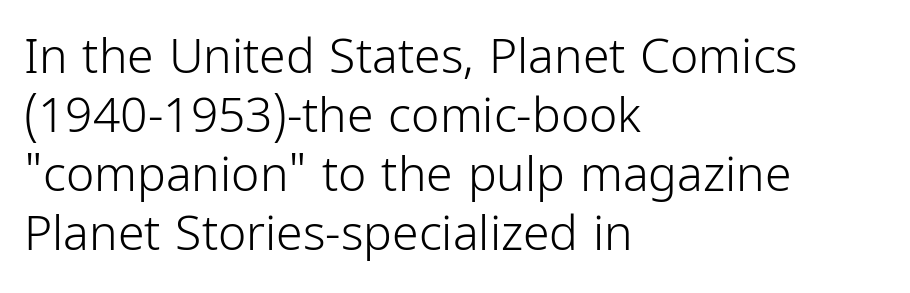
{"serif": "no", "italic": "no", "bold": "no", "weight": "light", "width": "condensed", "stroke_contrast": "low", "x_height": "medium", "monospaced": "no", "underline": "no", "align": "left", "line_spacing_ratio": 1.23, "letter_spacing": "normal", "letter_spacing_em": 0.0, "glyph_px": 48}
